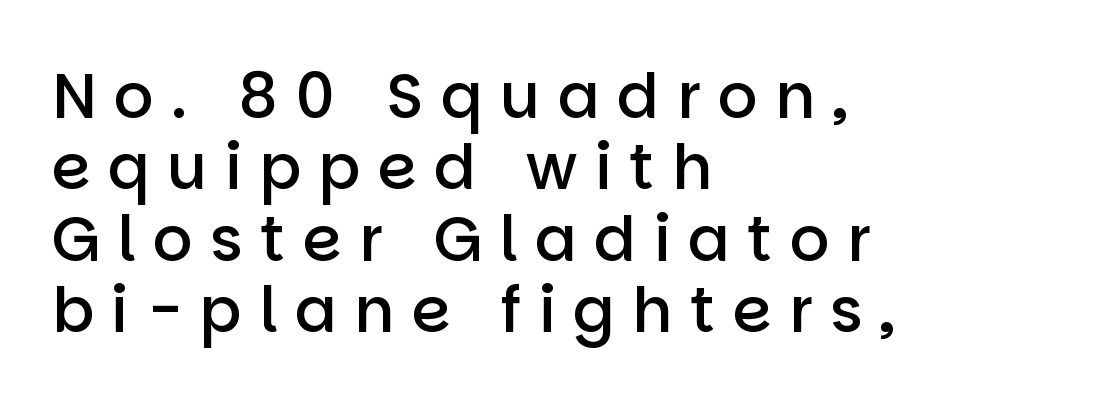
The image shows 62 px semibold sans-serif type, upright; set left-aligned, tight line spacing (1.15x), unusually wide letter spacing (+0.28 em), not underlined; low stroke contrast and a large x-height.
